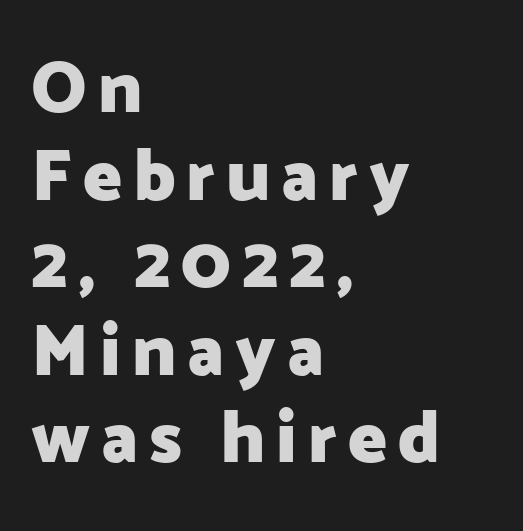
Plain, unruled lines of type. Varying glyph widths throughout — classic text-font behaviour. Upright lettering throughout. One-word summary of the alignment: left. This rendering employs a face without finishing strokes, i.e., a sans-serif.
